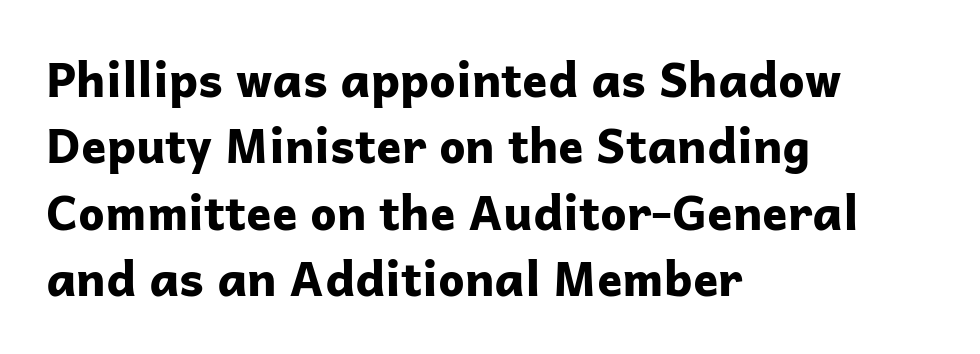
Q: Is the text bold? A: Yes.
Q: Is the text italic (slanted)? A: No, it is upright.
Q: Is the typeface a serif or a sans-serif typeface? A: Sans-serif.
Q: Is the text underlined? A: No.
Q: How is the paragraph aligned? A: Left-aligned.
Q: Is the spacing between letters normal or unusually wide? A: Normal.
Q: Is the spacing between lines tight, normal or loose? A: Normal.
Q: Width (condensed, normal, or wide)? A: Normal.
Q: Stroke contrast? A: Low.
Q: x-height? A: Medium.
Q: Monospaced? A: No.
